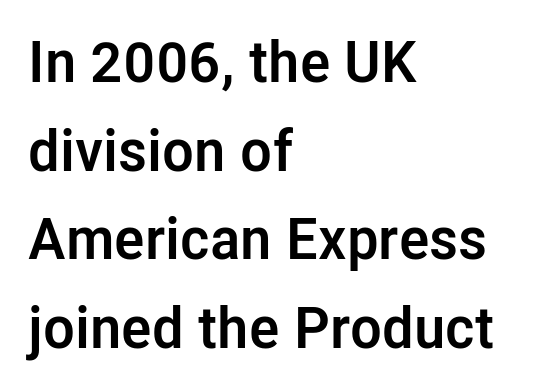
Q: Is the text bold? A: Yes.
Q: Is the text italic (slanted)? A: No, it is upright.
Q: Is the typeface a serif or a sans-serif typeface? A: Sans-serif.
Q: Is the text underlined? A: No.
Q: How is the paragraph aligned? A: Left-aligned.
Q: Is the spacing between letters normal or unusually wide? A: Normal.
Q: Is the spacing between lines tight, normal or loose? A: Normal.
Q: Width (condensed, normal, or wide)? A: Normal.
Q: Stroke contrast? A: Low.
Q: x-height? A: Medium.
Q: Monospaced? A: No.
